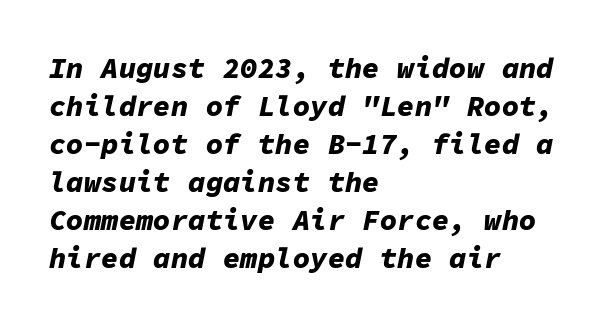
Is the type slanted? Yes — the strokes lean at a clear angle. Characters follow at the spacing the type designer built in. The face used here is monospaced, like something from a code editor. The rows are spaced the way most documents space them. In terms of weight, the rendering is a true, heavy bold.
